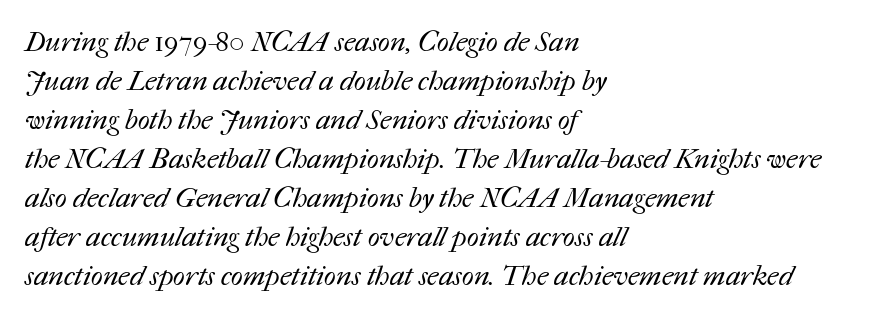
Is the stroke heavy? The answer is a plain regular-or-lighter. How are the letters spaced? Ordinarily, with no added tracking. Regarding leading, the lines here are spaced in the standard way. The compositor pushed each line to the left boundary.
